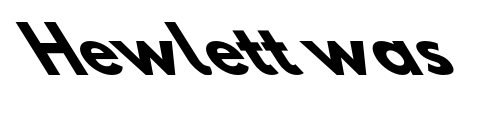
Q: Is the text bold? A: Yes.
Q: Is the typeface a serif or a sans-serif typeface? A: Sans-serif.
Q: Is the text underlined? A: No.
Q: Is the spacing between letters normal or unusually wide? A: Normal.
Q: Width (condensed, normal, or wide)? A: Normal.
Q: Stroke contrast? A: Low.
Q: x-height? A: Small.
Q: Monospaced? A: No.
